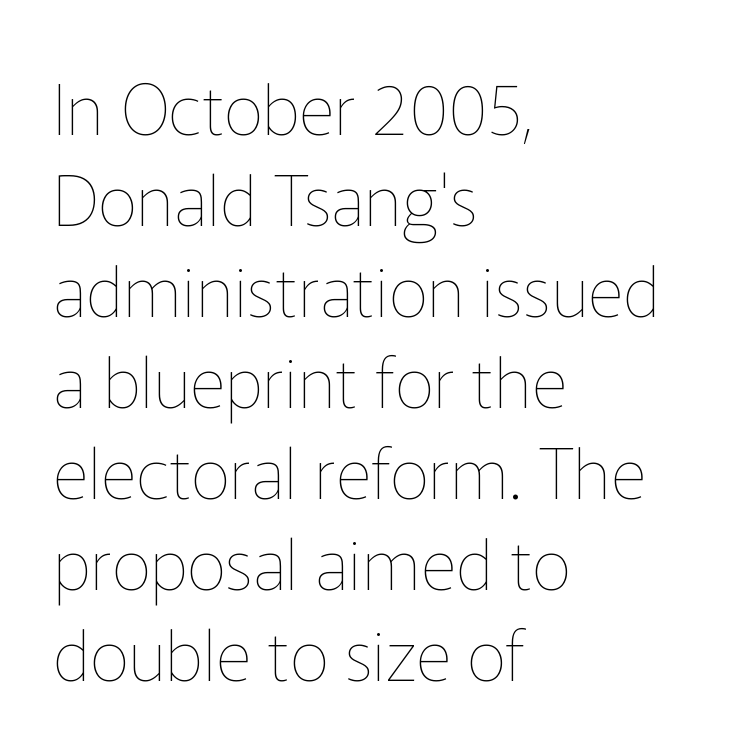
The image shows 70 px thin type, upright; set left-aligned, normal line spacing (1.3x), normal letter spacing, not underlined; low stroke contrast and a medium x-height.
